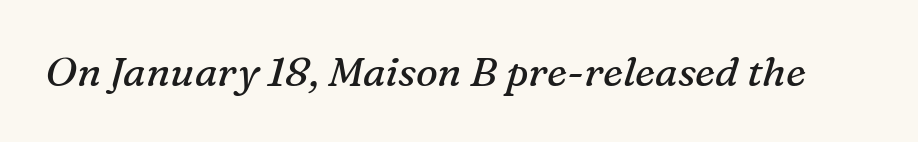
The image shows 41 px regular-weight serif type, italic (leaning right); set normal letter spacing, not underlined; medium stroke contrast and a medium x-height.
